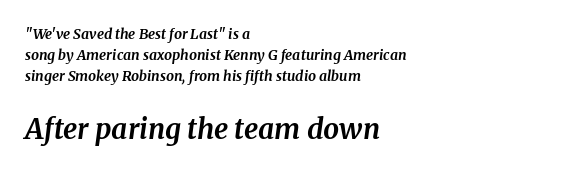
Q: Is the text bold? A: Yes.
Q: Is the text italic (slanted)? A: Yes, it leans right by about 8 degrees.
Q: Is the typeface a serif or a sans-serif typeface? A: Serif.
Q: Is the text underlined? A: No.
Q: How is the paragraph aligned? A: Left-aligned.
Q: Is the spacing between letters normal or unusually wide? A: Normal.
Q: Is the spacing between lines tight, normal or loose? A: Normal.
Q: Which block of text is set in a larger size, the first (top) or the second (bottom)? A: The second (bottom) one.
Q: Width (condensed, normal, or wide)? A: Normal.
Q: Stroke contrast? A: Medium.
Q: x-height? A: Medium.
Q: Monospaced? A: No.
